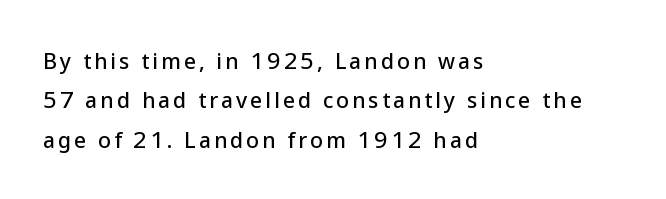
The image shows 21 px text type, upright; set left-aligned, line spacing 1.88x, not underlined.
